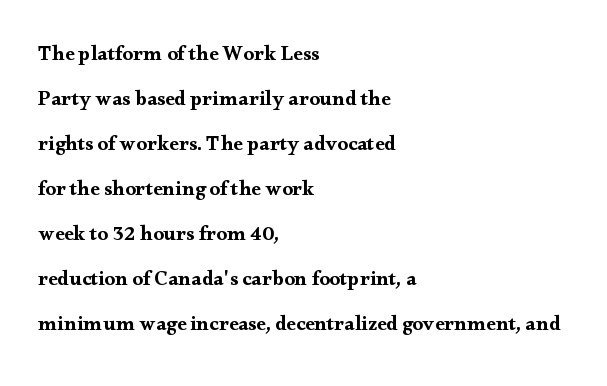
Horizontal alignment here is leftward, the default for most running prose. The rendering uses a large line-height, opening up the rows. Students, note that the glyphs here touch the page at normal intervals. Underlining? Definitely not there. The type sits square on the baseline with zero lean.
